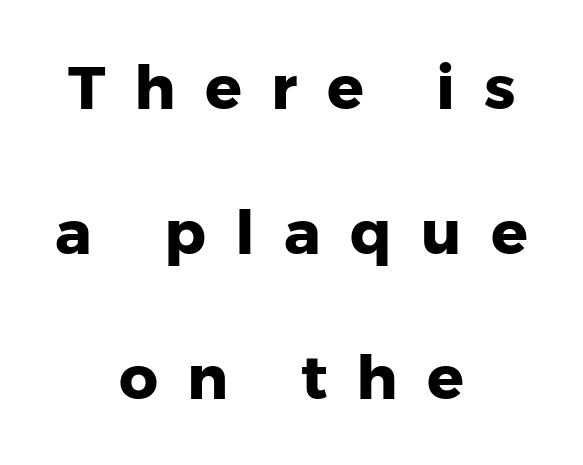
Ordinary non-slanted type is in use. Check where the strokes stop: nothing finishes them off — pure sans. Underlining? Definitely not there. The paragraph has two soft edges and a firm central axis. A typesetter would call this leading open, well beyond the default. You could not count columns in this text — the font is proportionally spaced.
